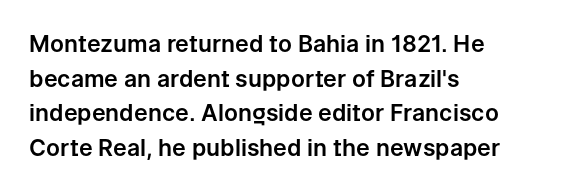
The image shows 23 px text type, upright; set left-aligned, normal line spacing (1.51x), normal letter spacing, not underlined.
